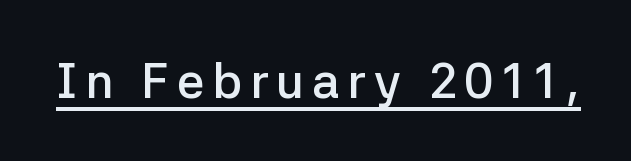
The image shows 49 px semibold sans-serif type, upright; set underlined; low stroke contrast and a medium x-height.
